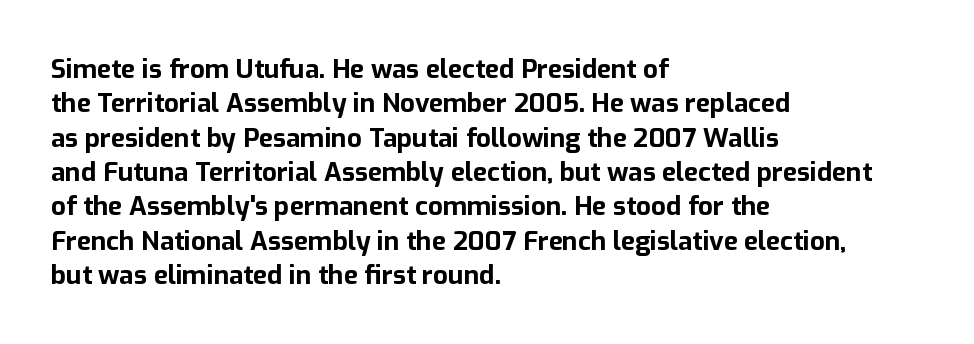
Q: Is the text bold? A: Yes.
Q: Is the text italic (slanted)? A: No, it is upright.
Q: Is the text underlined? A: No.
Q: How is the paragraph aligned? A: Left-aligned.
Q: Is the spacing between letters normal or unusually wide? A: Normal.
Q: Is the spacing between lines tight, normal or loose? A: Normal.
